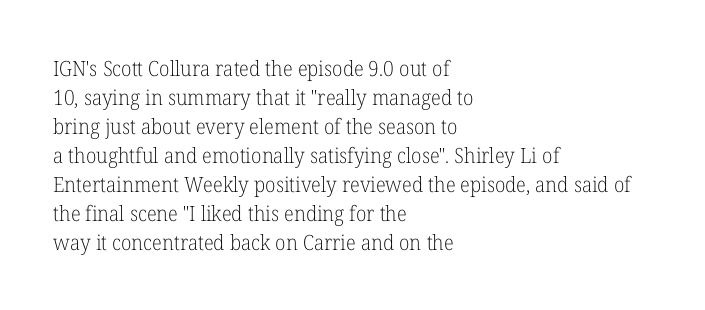
Q: Is the text bold? A: No.
Q: Is the text italic (slanted)? A: No, it is upright.
Q: Is the text underlined? A: No.
Q: How is the paragraph aligned? A: Left-aligned.
Q: Is the spacing between letters normal or unusually wide? A: Normal.
Q: Is the spacing between lines tight, normal or loose? A: Normal.
